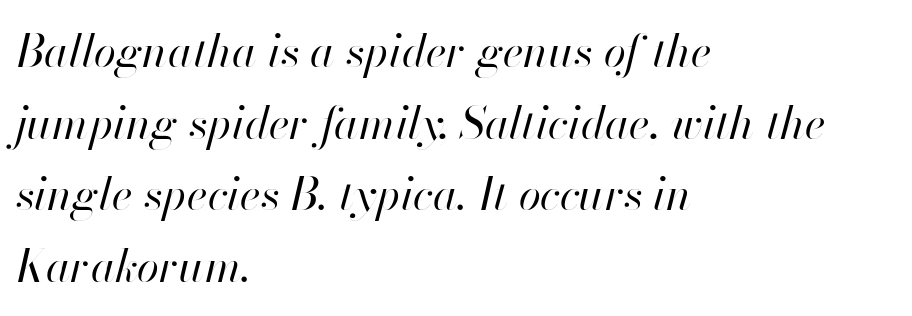
Q: Is the text bold? A: No.
Q: Is the text italic (slanted)? A: Yes, it leans right by about 13 degrees.
Q: Is the text underlined? A: No.
Q: How is the paragraph aligned? A: Left-aligned.
Q: Is the spacing between letters normal or unusually wide? A: Normal.
Q: Is the spacing between lines tight, normal or loose? A: Normal.
Q: Width (condensed, normal, or wide)? A: Normal.
Q: Stroke contrast? A: High.
Q: x-height? A: Small.
Q: Monospaced? A: No.
